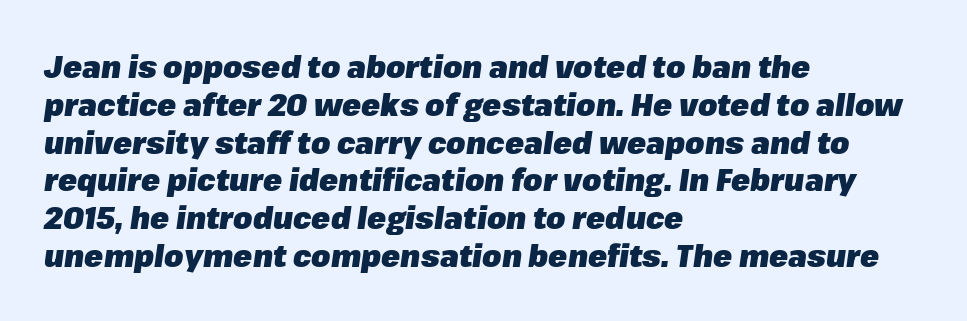
Q: Is the text bold? A: Yes.
Q: Is the text italic (slanted)? A: Yes, it leans right by about 8 degrees.
Q: Is the text underlined? A: No.
Q: How is the paragraph aligned? A: Left-aligned.
Q: Is the spacing between letters normal or unusually wide? A: Normal.
Q: Width (condensed, normal, or wide)? A: Normal.
Q: Stroke contrast? A: Low.
Q: x-height? A: Medium.
Q: Monospaced? A: No.
